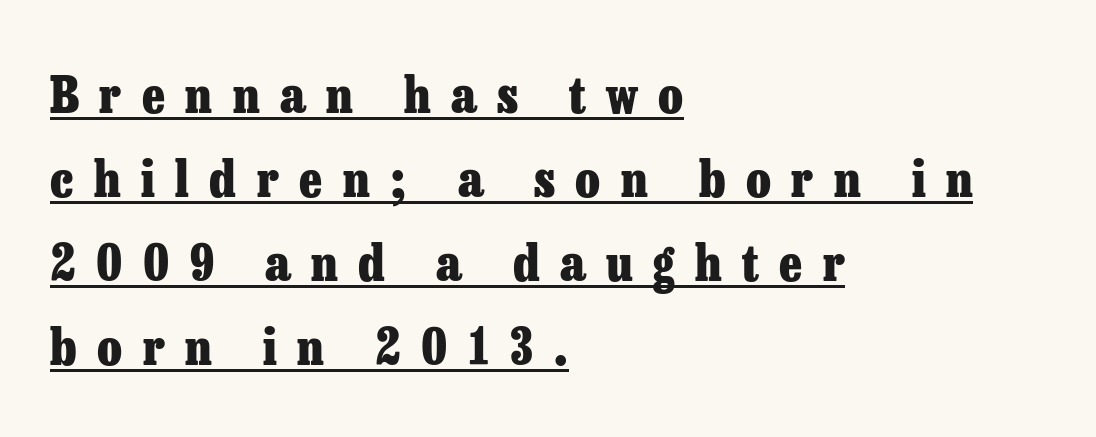
Q: Is the text bold? A: Yes.
Q: Is the text italic (slanted)? A: No, it is upright.
Q: Is the typeface a serif or a sans-serif typeface? A: Serif.
Q: Is the text underlined? A: Yes.
Q: How is the paragraph aligned? A: Left-aligned.
Q: Is the spacing between letters normal or unusually wide? A: Unusually wide.
Q: Is the spacing between lines tight, normal or loose? A: Normal.
Q: Width (condensed, normal, or wide)? A: Normal.
Q: Stroke contrast? A: Low.
Q: x-height? A: Medium.
Q: Monospaced? A: No.
